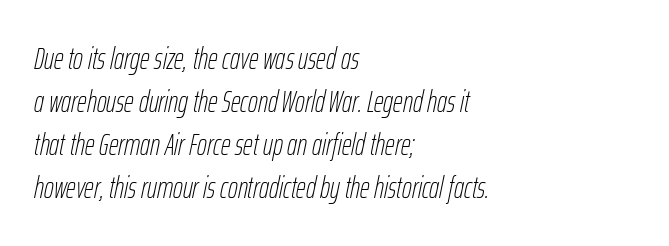
Q: Is the text bold? A: No.
Q: Is the text italic (slanted)? A: Yes, it leans right by about 12 degrees.
Q: Is the text underlined? A: No.
Q: How is the paragraph aligned? A: Left-aligned.
Q: Is the spacing between letters normal or unusually wide? A: Normal.
Q: Is the spacing between lines tight, normal or loose? A: Normal.
Q: Width (condensed, normal, or wide)? A: Condensed.
Q: Stroke contrast? A: Low.
Q: x-height? A: Medium.
Q: Monospaced? A: No.
